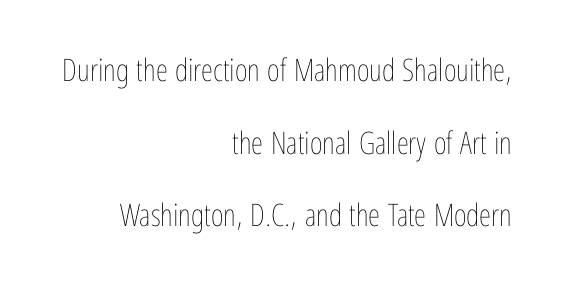
The image shows 31 px thin, condensed type, upright; set right-aligned, loose line spacing (2.34x), normal letter spacing, not underlined; low stroke contrast and a medium x-height.
